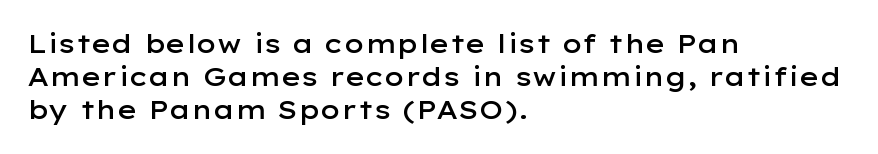
{"italic": "no", "bold": "semi", "underline": "no", "align": "left", "line_spacing": "normal", "line_spacing_ratio": 1.27, "letter_spacing": "normal", "letter_spacing_em": 0.0, "glyph_px": 26}
